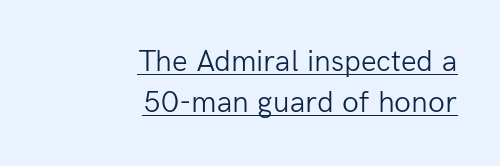
Beneath each row of characters lies a ruled line. Think standard paragraph weight, or any step lighter than that. When letters stand straight like this, we call the style roman or upright. Where is the straight margin? On the right. The face used here is rendered with its standard letterfit. Is this a fixed-width face? No — the glyphs have proportional, varying widths.
